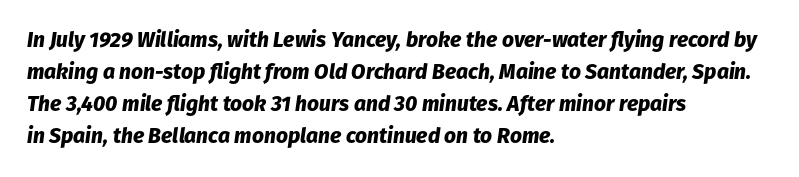
The image shows 21 px bold type, italic (leaning right); set left-aligned, normal line spacing (1.53x), normal letter spacing, not underlined.
